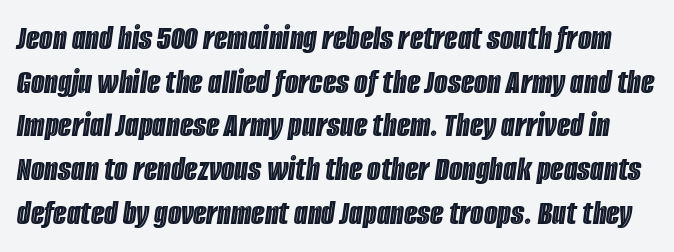
{"italic": "yes", "lean": "right", "slant_degrees": 8, "width": "condensed", "x_height": "large", "monospaced": "no", "underline": "no", "line_spacing": "normal", "line_spacing_ratio": 1.25, "letter_spacing": "normal", "letter_spacing_em": 0.0, "glyph_px": 35}
